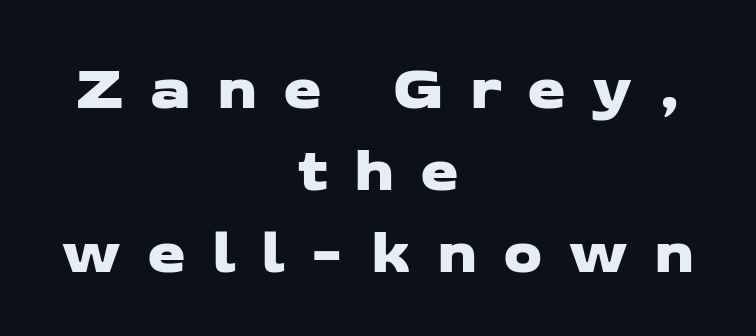
The image shows 62 px wide sans-serif type; set centered, normal line spacing (1.32x), unusually wide letter spacing (+0.42 em), not underlined; low stroke contrast and a medium x-height.
